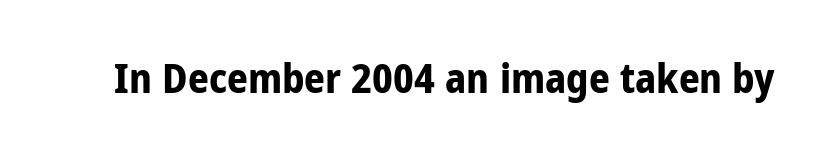
Q: Is the text bold? A: Yes.
Q: Is the text italic (slanted)? A: No, it is upright.
Q: Is the typeface a serif or a sans-serif typeface? A: Sans-serif.
Q: Is the text underlined? A: No.
Q: Is the spacing between letters normal or unusually wide? A: Normal.
Q: Width (condensed, normal, or wide)? A: Condensed.
Q: Stroke contrast? A: Low.
Q: x-height? A: Large.
Q: Monospaced? A: No.
